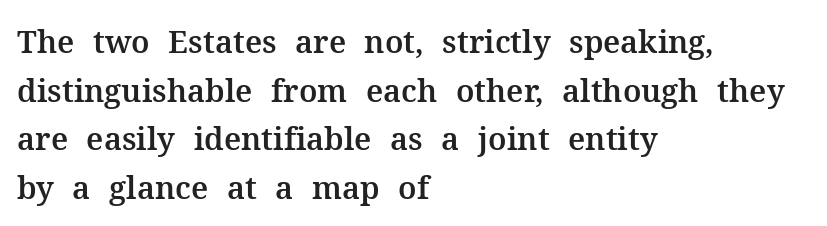
{"serif": "yes", "italic": "no", "width": "normal", "stroke_contrast": "medium", "x_height": "medium", "monospaced": "no", "underline": "no", "align": "left", "line_spacing": "normal", "line_spacing_ratio": 1.57, "letter_spacing": "normal", "letter_spacing_em": 0.0, "glyph_px": 31}
